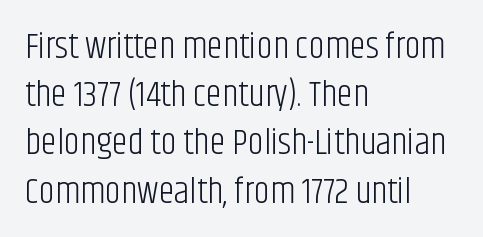
{"serif": "no", "italic": "no", "bold": "no", "weight": "light", "width": "condensed", "stroke_contrast": "low", "x_height": "large", "monospaced": "no", "underline": "no", "align": "left", "line_spacing": "normal", "line_spacing_ratio": 1.34, "letter_spacing": "normal", "letter_spacing_em": 0.0, "glyph_px": 36}
